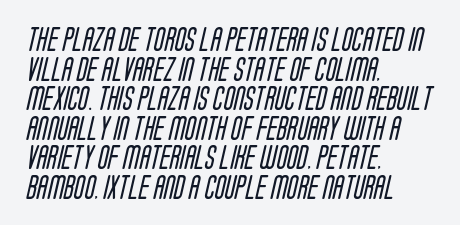
The strokes carry an ordinary text weight at most. Letter spacing: default. All the whitespace from short lines collects on the right. Anything drawn beneath the words? Only blank space.
